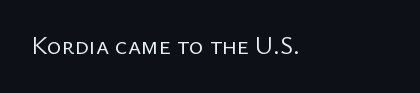
The image shows 25 px text type, upright; set left-aligned, normal letter spacing, not underlined.
